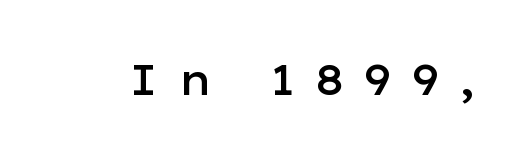
Q: Is the text bold? A: Semi-bold.
Q: Is the text italic (slanted)? A: No, it is upright.
Q: Is the typeface a serif or a sans-serif typeface? A: Sans-serif.
Q: Is the text underlined? A: No.
Q: Is the spacing between letters normal or unusually wide? A: Unusually wide.
Q: Width (condensed, normal, or wide)? A: Wide.
Q: Stroke contrast? A: Low.
Q: x-height? A: Medium.
Q: Monospaced? A: No.
